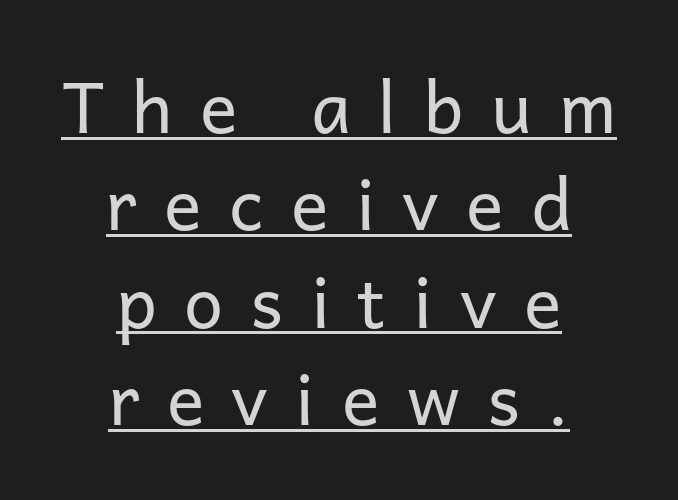
The image shows 70 px regular-weight sans-serif type, upright; set centered, normal line spacing (1.39x), unusually wide letter spacing (+0.39 em), underlined; low stroke contrast and a medium x-height.
